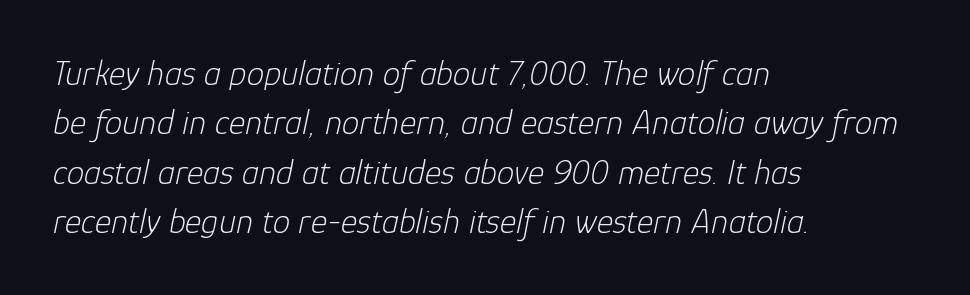
The image shows 35 px light type, italic (leaning right); set left-aligned, normal line spacing (1.41x), normal letter spacing, not underlined; low stroke contrast and a medium x-height.
